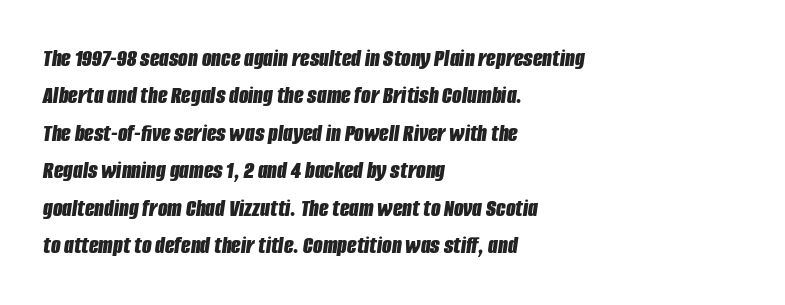
Q: Is the text bold? A: Yes.
Q: Is the text italic (slanted)? A: Yes, it leans right by about 8 degrees.
Q: Is the text underlined? A: No.
Q: How is the paragraph aligned? A: Left-aligned.
Q: Is the spacing between letters normal or unusually wide? A: Normal.
Q: Is the spacing between lines tight, normal or loose? A: Normal.
